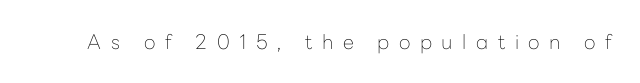
Q: Is the text bold? A: No.
Q: Is the text italic (slanted)? A: No, it is upright.
Q: Is the text underlined? A: No.
Q: Is the spacing between letters normal or unusually wide? A: Unusually wide.
